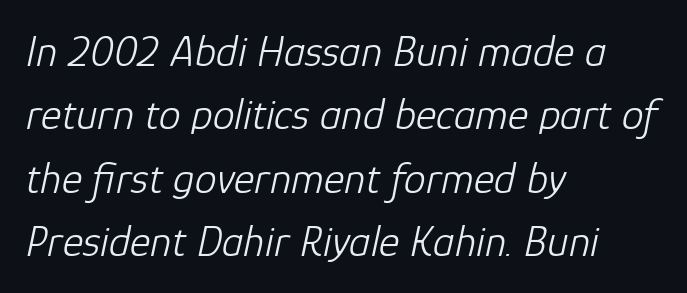
The image shows 44 px light type, italic (leaning right); set left-aligned, normal line spacing (1.44x), normal letter spacing, not underlined; low stroke contrast and a medium x-height.
